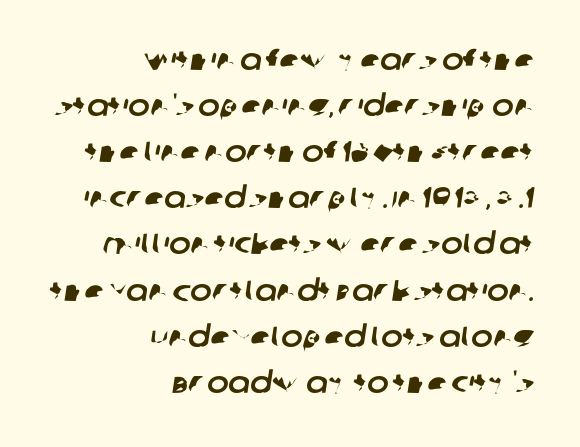
The lines in this sample share a right terminus and differ only in where they begin. Check the space under the baseline: it is left empty. You could not count columns in this text — the font is proportionally spaced. Nobody touched the tracking dial on this one. Whoever set this chose a conventional vertical rhythm. Is this a sans? Yes — the strokes have no serifs.
